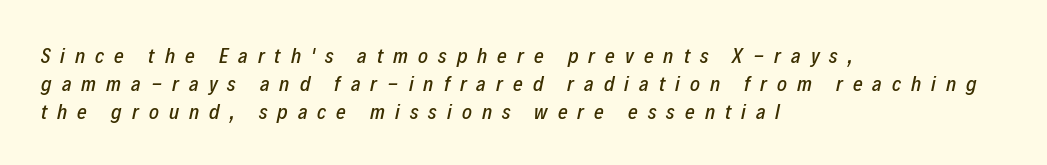
One-word summary of the alignment: left. The space between consecutive lines is moderate. There is plenty of visible air inserted between adjacent glyphs. Italic: yes, the glyphs are oblique. Underlining? Definitely not there.
